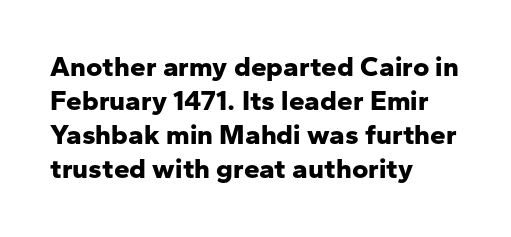
The image shows 28 px bold sans-serif type, upright; set left-aligned, line spacing 1.22x, normal letter spacing, not underlined; low stroke contrast and a medium x-height.
